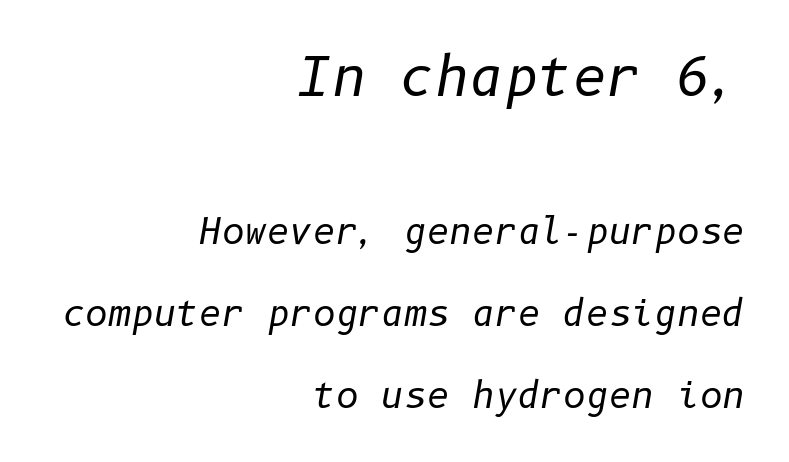
Loosely led — the rows are spread out. Each row of text sits above clean, open space. A flush-right, rag-left setting is used for this passage. Yep, that's italic — everything's leaning. Is the stroke heavy? The answer is a plain regular-or-lighter.
